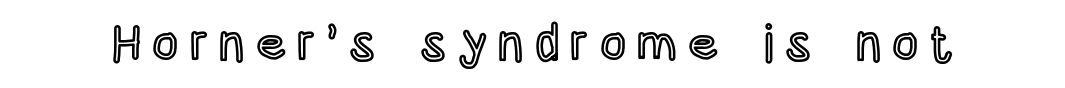
The image shows 51 px condensed type, upright; set unusually wide letter spacing (+0.22 em), not underlined; a large x-height.
